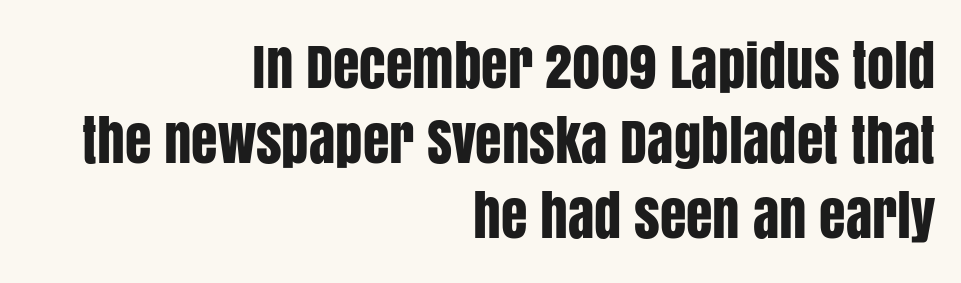
The image shows 54 px condensed sans-serif type, upright; set right-aligned, normal line spacing (1.39x), normal letter spacing, not underlined; low stroke contrast and a large x-height.
